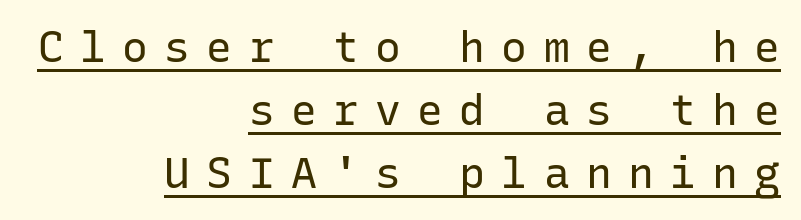
Q: Is the text bold? A: No.
Q: Is the text italic (slanted)? A: No, it is upright.
Q: Is the typeface a serif or a sans-serif typeface? A: Sans-serif.
Q: Is the text underlined? A: Yes.
Q: How is the paragraph aligned? A: Right-aligned.
Q: Is the spacing between letters normal or unusually wide? A: Unusually wide.
Q: Is the spacing between lines tight, normal or loose? A: Normal.
Q: Width (condensed, normal, or wide)? A: Normal.
Q: Stroke contrast? A: Low.
Q: x-height? A: Medium.
Q: Monospaced? A: Yes.
